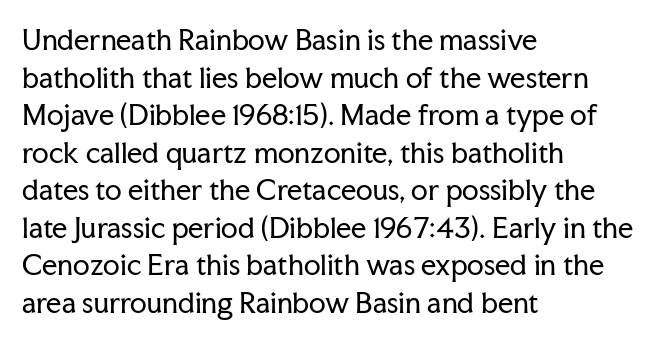
Q: Is the text bold? A: No.
Q: Is the text italic (slanted)? A: No, it is upright.
Q: Is the text underlined? A: No.
Q: How is the paragraph aligned? A: Left-aligned.
Q: Is the spacing between letters normal or unusually wide? A: Normal.
Q: Is the spacing between lines tight, normal or loose? A: Normal.
